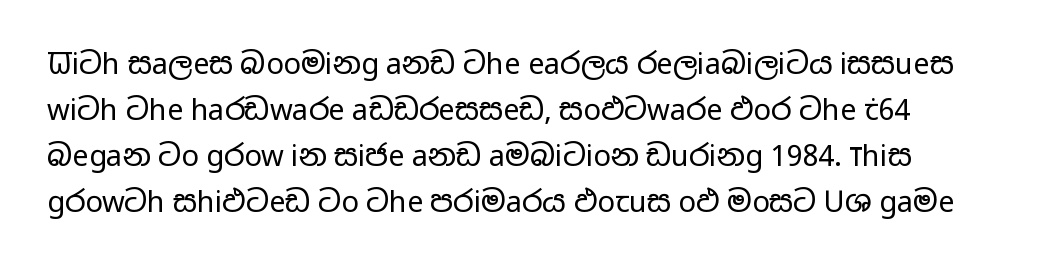
Q: Is the text bold? A: No.
Q: Is the text italic (slanted)? A: No, it is upright.
Q: Is the typeface a serif or a sans-serif typeface? A: Sans-serif.
Q: Is the text underlined? A: No.
Q: Is the spacing between letters normal or unusually wide? A: Normal.
Q: Is the spacing between lines tight, normal or loose? A: Normal.
Q: Width (condensed, normal, or wide)? A: Wide.
Q: Stroke contrast? A: Low.
Q: x-height? A: Medium.
Q: Monospaced? A: No.
